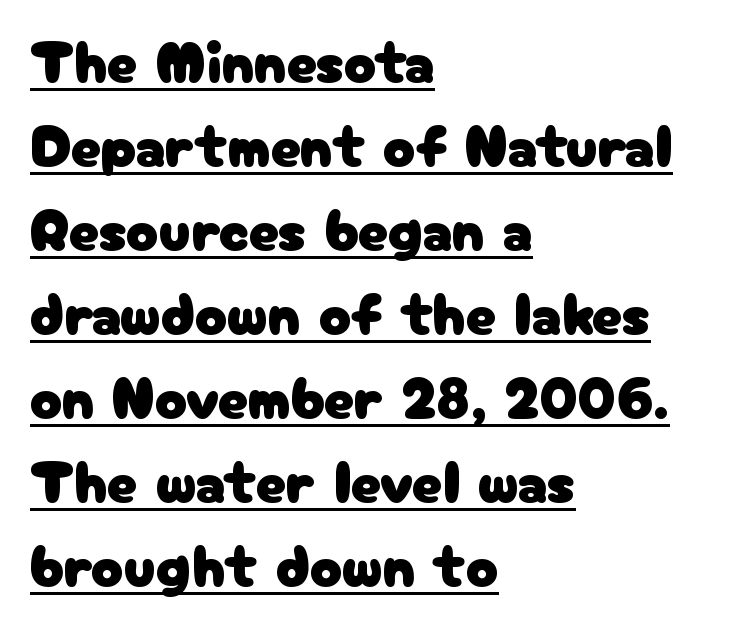
Q: Is the text italic (slanted)? A: No, it is upright.
Q: Is the typeface a serif or a sans-serif typeface? A: Sans-serif.
Q: Is the text underlined? A: Yes.
Q: How is the paragraph aligned? A: Left-aligned.
Q: Is the spacing between letters normal or unusually wide? A: Normal.
Q: Is the spacing between lines tight, normal or loose? A: Normal.
Q: Width (condensed, normal, or wide)? A: Normal.
Q: Stroke contrast? A: Low.
Q: x-height? A: Medium.
Q: Monospaced? A: No.
